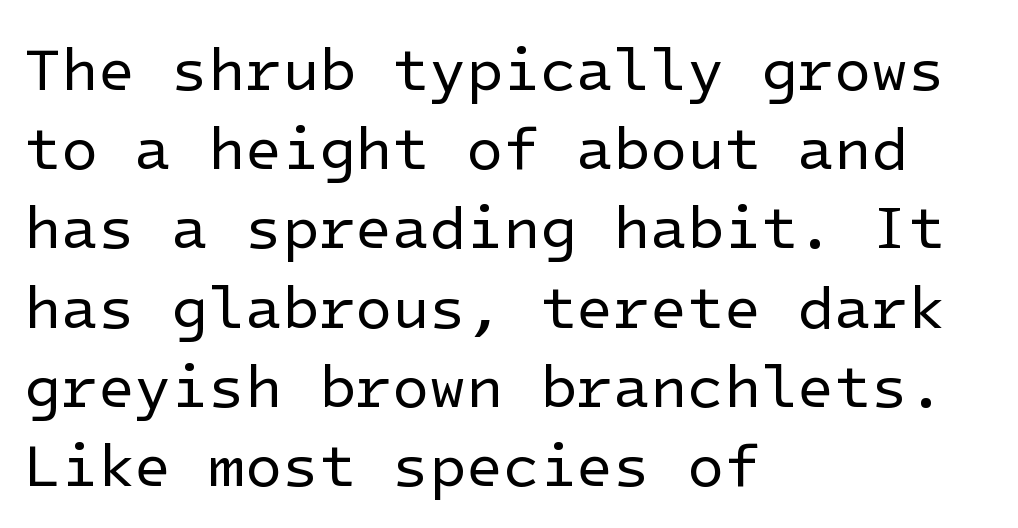
The image shows 60 px regular-weight sans-serif type, upright; set left-aligned, normal line spacing (1.32x), normal letter spacing, not underlined; low stroke contrast and a medium x-height.
